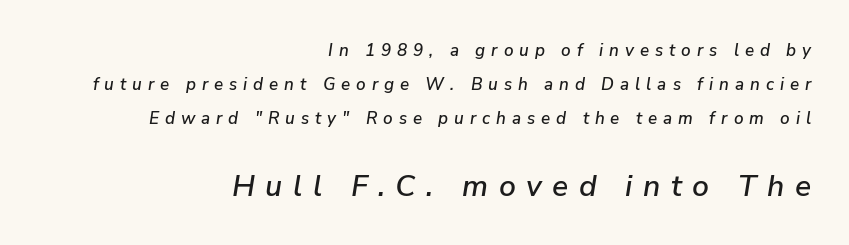
Q: Is the text italic (slanted)? A: Yes, it leans right by about 9 degrees.
Q: Is the text underlined? A: No.
Q: How is the paragraph aligned? A: Right-aligned.
Q: Is the spacing between letters normal or unusually wide? A: Unusually wide.
Q: Is the spacing between lines tight, normal or loose? A: Loose.
Q: Which block of text is set in a larger size, the first (top) or the second (bottom)? A: The second (bottom) one.
Q: Width (condensed, normal, or wide)? A: Normal.
Q: Stroke contrast? A: Low.
Q: x-height? A: Medium.
Q: Monospaced? A: No.
